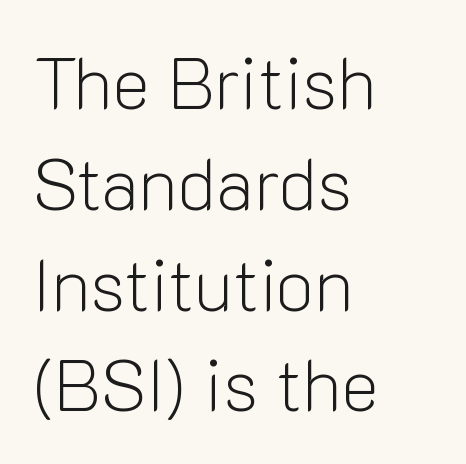
The face used here is rendered with its standard letterfit. The passage shown is typed in a proportional face where columns would drift. The typesetter chose a ragged-right arrangement here. No extra ink here — the face is not bold.
